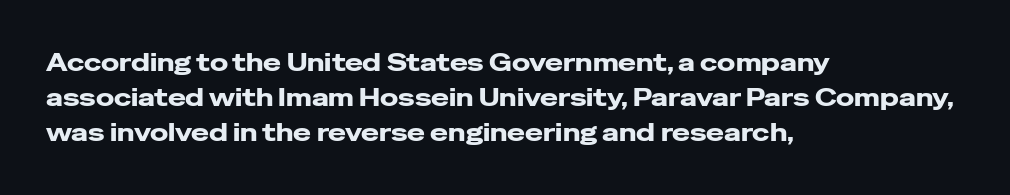
Q: Is the text bold? A: Yes.
Q: Is the text italic (slanted)? A: No, it is upright.
Q: Is the text underlined? A: No.
Q: How is the paragraph aligned? A: Left-aligned.
Q: Is the spacing between letters normal or unusually wide? A: Normal.
Q: Is the spacing between lines tight, normal or loose? A: Normal.
